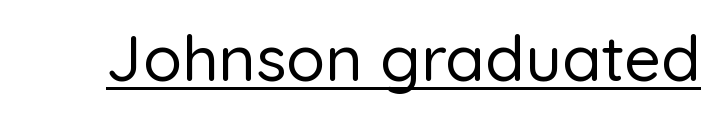
Q: Is the text italic (slanted)? A: No, it is upright.
Q: Is the typeface a serif or a sans-serif typeface? A: Sans-serif.
Q: Is the text underlined? A: Yes.
Q: Is the spacing between letters normal or unusually wide? A: Normal.
Q: Width (condensed, normal, or wide)? A: Normal.
Q: Stroke contrast? A: Low.
Q: x-height? A: Medium.
Q: Monospaced? A: No.
